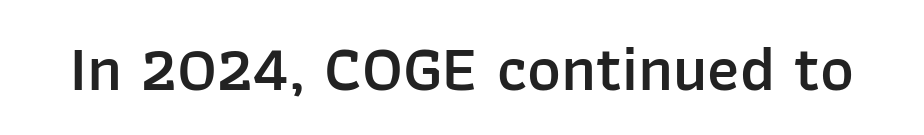
Examine the stroke ends and you'll find no serifs. Look at the stroke-to-counter ratio: somewhat heavy, a semibold. The strip under each line holds only bare page. Characters follow at the spacing the type designer built in. Rendered with straight, roman letterforms. The face used here is proportionally spaced, like ordinary book or web type.
